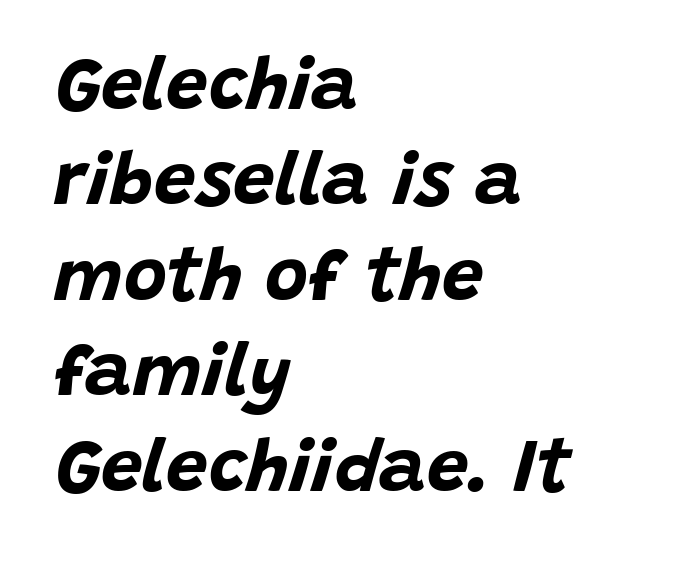
Q: Is the text bold? A: Yes.
Q: Is the text italic (slanted)? A: Yes, it leans right by about 15 degrees.
Q: Is the text underlined? A: No.
Q: How is the paragraph aligned? A: Left-aligned.
Q: Is the spacing between letters normal or unusually wide? A: Normal.
Q: Is the spacing between lines tight, normal or loose? A: Normal.
Q: Width (condensed, normal, or wide)? A: Normal.
Q: Stroke contrast? A: Low.
Q: x-height? A: Large.
Q: Monospaced? A: No.
